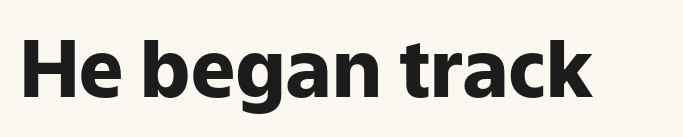
Type style note: lacks serifs. Students, this is bold: see how much ink each stroke carries. This sample has the flowing, uneven cadence of proportional lettering. Look at the tracking — it's just the regular setting, nothing added. The foot of each line stays bare and open. This sample uses an upright cut, with every glyph sitting square on the baseline.
